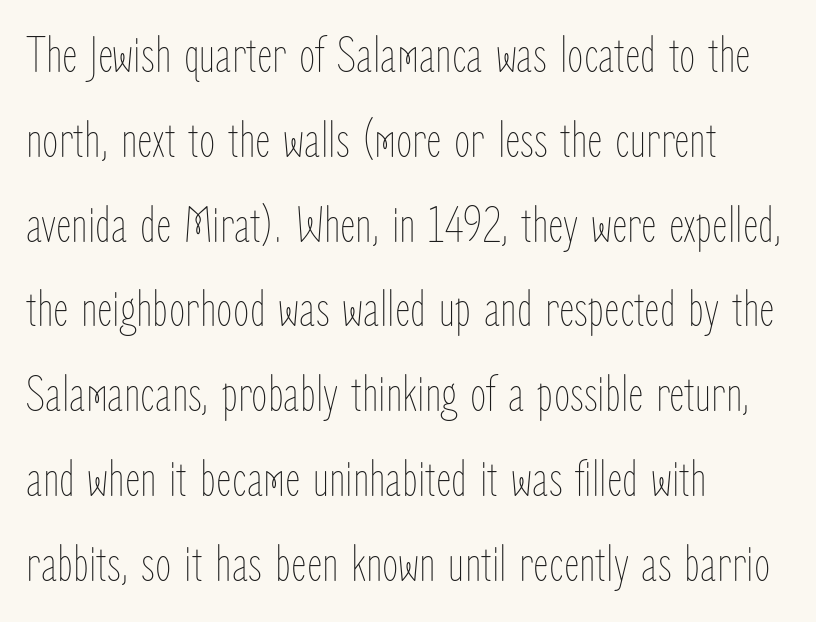
The letters advance in unequal steps, a hallmark of proportional type. Caption: face not bold, strokes unweighted. Normally led — the rows are evenly, conventionally spaced. Upright lettering throughout.
